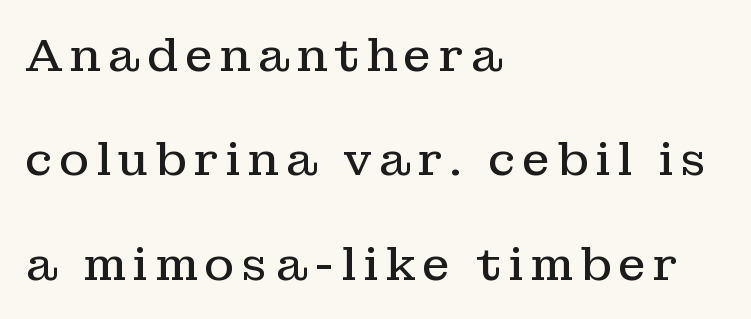
{"serif": "yes", "italic": "no", "bold": "no", "weight": "regular", "width": "normal", "stroke_contrast": "low", "x_height": "medium", "monospaced": "no", "underline": "no", "align": "left", "line_spacing": "loose", "line_spacing_ratio": 2.27, "glyph_px": 46}
